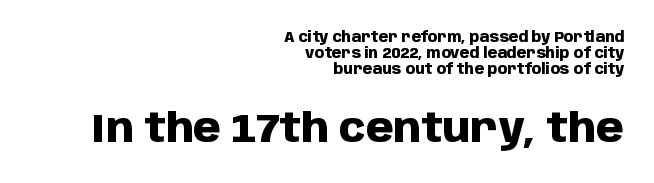
Q: Is the text bold? A: Yes.
Q: Is the text italic (slanted)? A: No, it is upright.
Q: Is the typeface a serif or a sans-serif typeface? A: Sans-serif.
Q: Is the text underlined? A: No.
Q: How is the paragraph aligned? A: Right-aligned.
Q: Is the spacing between letters normal or unusually wide? A: Normal.
Q: Is the spacing between lines tight, normal or loose? A: Tight.
Q: Which block of text is set in a larger size, the first (top) or the second (bottom)? A: The second (bottom) one.
Q: Width (condensed, normal, or wide)? A: Normal.
Q: Stroke contrast? A: Low.
Q: x-height? A: Large.
Q: Monospaced? A: No.
